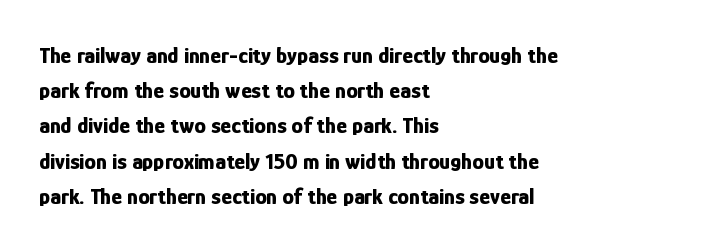
Each new line begins a customary step beneath the previous one. This rendering leaves character spacing at its baseline value. The lettering stays uniformly vertical, giving the passage a roman look. This rendering features lettering with no underline. A student would call this left alignment; a typographer would say flush left, rag right. Is the type bold? Yes — the strokes are clearly thick and heavy.
